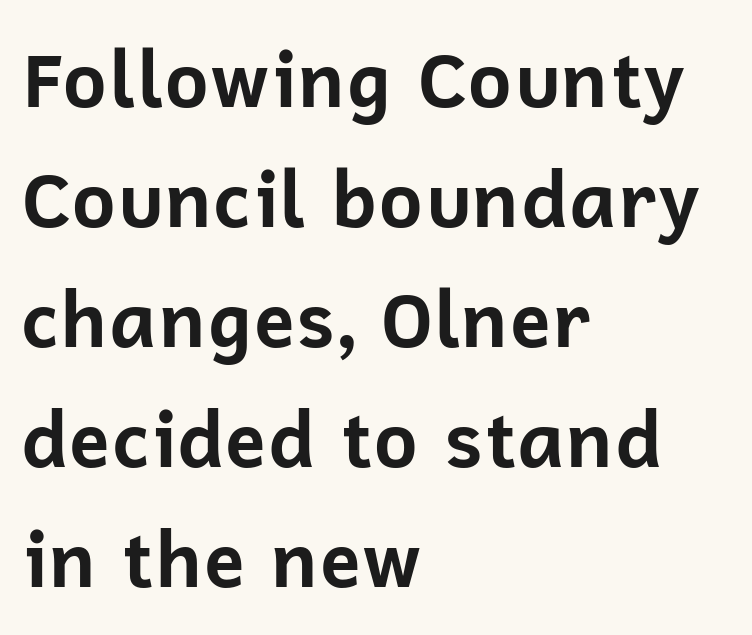
The image shows 76 px bold sans-serif type, upright; set left-aligned, normal line spacing (1.58x), normal letter spacing, not underlined; low stroke contrast and a medium x-height.
